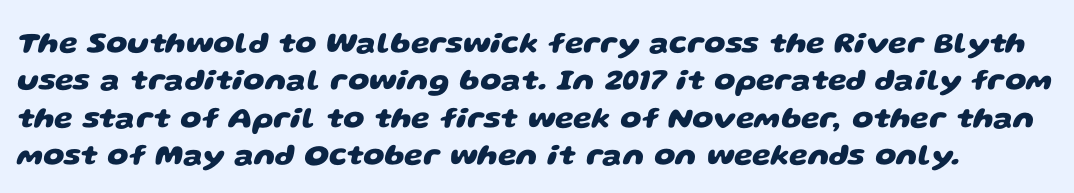
Observe the ordinary spacing: letters are neighbours, not strangers. You could not count columns in this text — the font is proportionally spaced. Bold? Absolutely — the strokes are thick and heavy. Serifs: no, the terminals of the letterforms are clean. Just letters on the line, the space beneath them empty.
